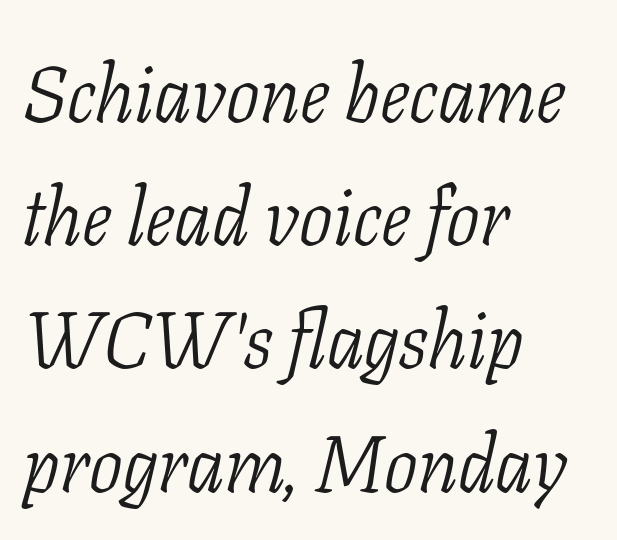
Line spacing here is normal. The face looks like a standard text weight, possibly lighter. Italic: yes, the glyphs are oblique. The characters display serif detailing at their extremities.
